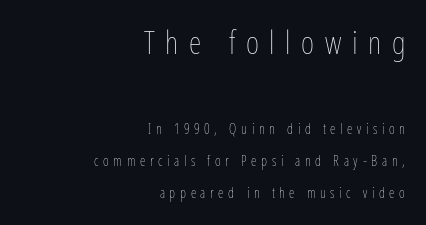
Q: Is the text bold? A: No.
Q: Is the text italic (slanted)? A: No, it is upright.
Q: Is the text underlined? A: No.
Q: How is the paragraph aligned? A: Right-aligned.
Q: Is the spacing between letters normal or unusually wide? A: Unusually wide.
Q: Is the spacing between lines tight, normal or loose? A: Loose.
Q: Which block of text is set in a larger size, the first (top) or the second (bottom)? A: The first (top) one.
Q: Width (condensed, normal, or wide)? A: Condensed.
Q: Stroke contrast? A: Low.
Q: x-height? A: Medium.
Q: Monospaced? A: No.
